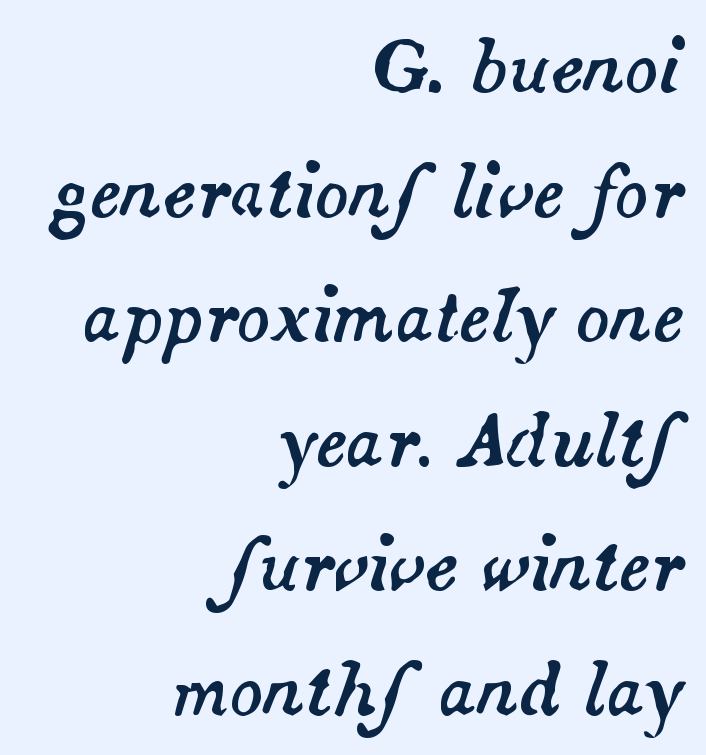
The image shows 70 px text type, italic (leaning right); set right-aligned, line spacing 1.78x, normal letter spacing, not underlined; medium stroke contrast and a small x-height.
